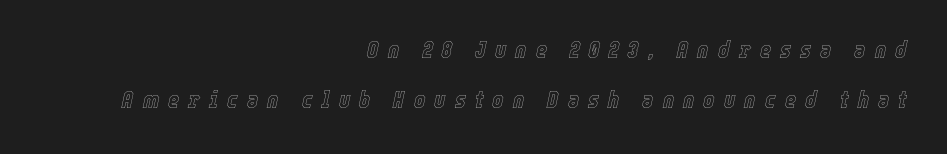
{"italic": "yes", "lean": "right", "slant_degrees": 12, "underline": "no", "align": "right", "line_spacing": "loose", "line_spacing_ratio": 2.1, "letter_spacing": "wide", "letter_spacing_em": 0.38, "glyph_px": 24}
